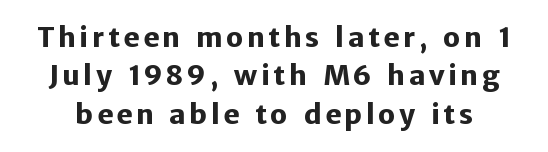
Q: Is the text bold? A: Yes.
Q: Is the text italic (slanted)? A: No, it is upright.
Q: Is the text underlined? A: No.
Q: Is the spacing between lines tight, normal or loose? A: Normal.
